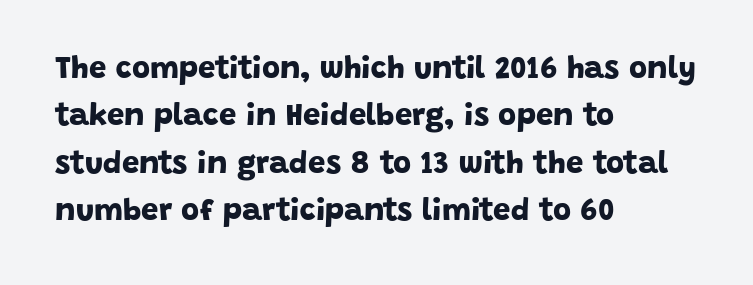
Q: Is the text bold? A: Yes.
Q: Is the typeface a serif or a sans-serif typeface? A: Sans-serif.
Q: Is the text underlined? A: No.
Q: How is the paragraph aligned? A: Left-aligned.
Q: Is the spacing between letters normal or unusually wide? A: Normal.
Q: Is the spacing between lines tight, normal or loose? A: Normal.
Q: Width (condensed, normal, or wide)? A: Normal.
Q: Stroke contrast? A: Low.
Q: x-height? A: Large.
Q: Monospaced? A: No.
